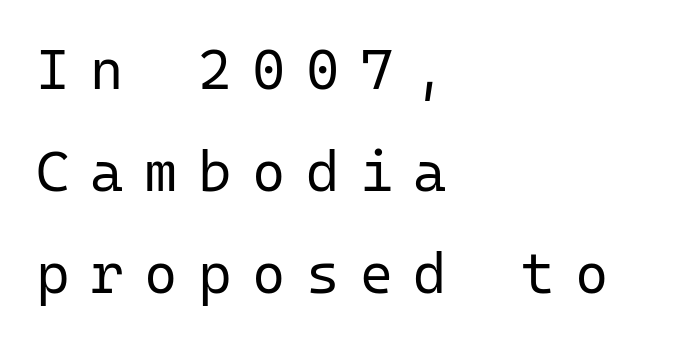
The letters are spread apart with noticeably loose tracking. Posture: straight, roman, zero tilt. The letters march in equal steps, a hallmark of fixed-pitch type. The string is rendered with underlining switched off. The passage is arranged the way most books set body copy — flush left. I'd call this a sans setting — the letters go barefoot.
